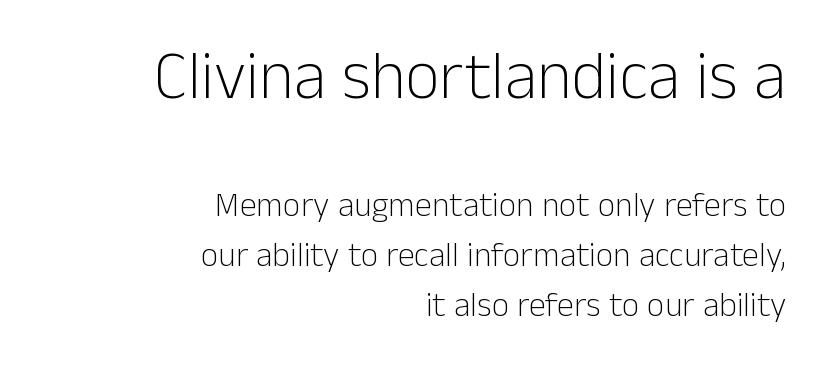
The image shows 67 px light sans-serif type, upright; set right-aligned, normal line spacing (1.46x), normal letter spacing, not underlined; the first (top) block is 1.97x larger; low stroke contrast and a medium x-height.
